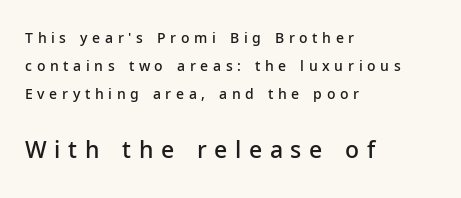
The baseline area is clear. Honestly, the rows look like they've been pulled way apart. Heft: intermediate — a semibold. A student would call this left alignment; a typographer would say flush left, rag right. It's the straight-up-and-down kind of type. Words appear elongated and porous because spacing is wide.
